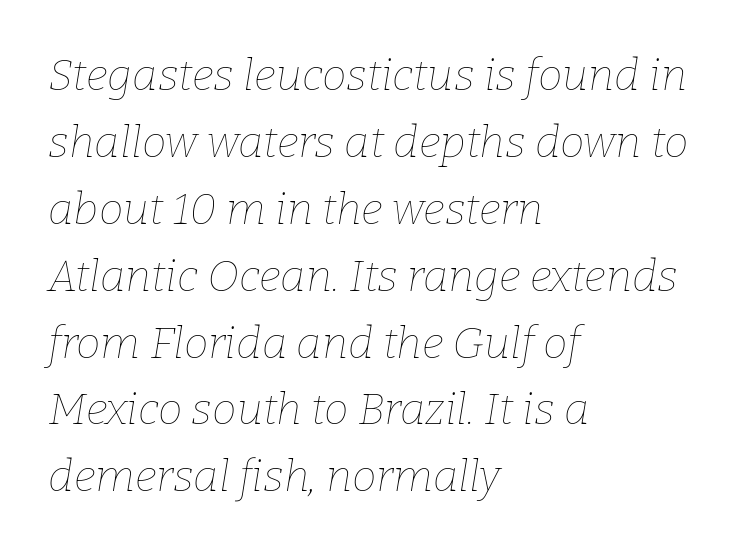
The image shows 44 px thin type, italic (leaning right); set left-aligned, normal line spacing (1.52x), normal letter spacing, not underlined; low stroke contrast and a medium x-height.
